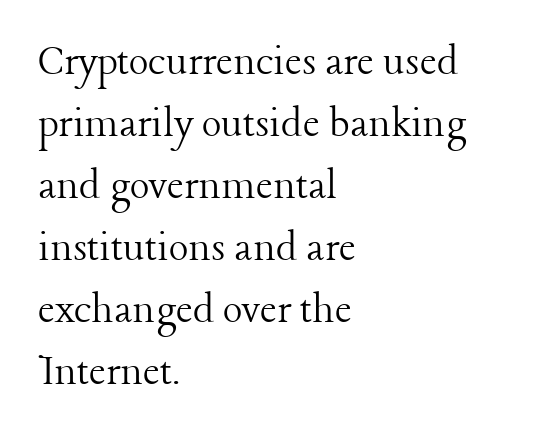
The image shows 46 px light serif type, upright; set left-aligned, normal line spacing (1.35x), normal letter spacing, not underlined; low stroke contrast and a medium x-height.
